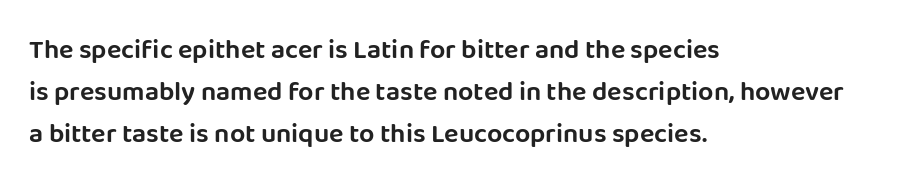
The image shows 27 px text type, upright; set left-aligned, normal line spacing (1.55x), normal letter spacing, not underlined.
